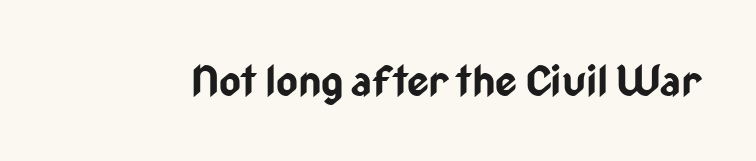
The image shows 42 px bold, condensed sans-serif type, upright; set normal letter spacing, not underlined; low stroke contrast and a medium x-height.
